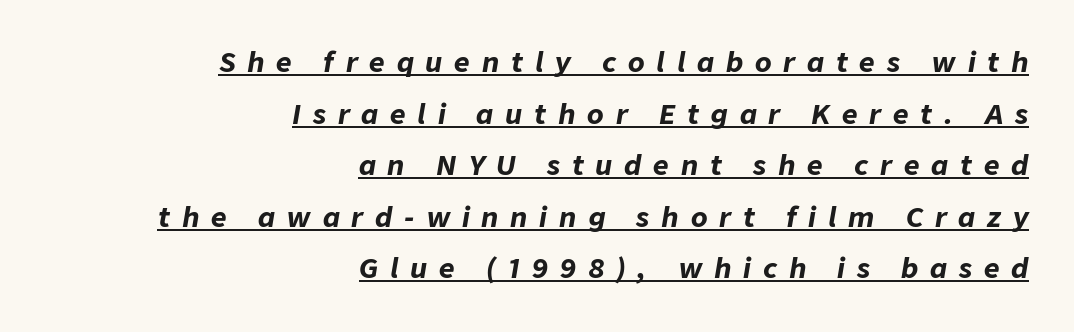
It's the slanting kind of type. Does the copy run flush right? Yes — the right margin is perfectly even. Baseline-to-baseline distance is far greater than the letter height. Check the space under the baseline: a stroke is drawn there. Here the glyphs are tracked loosely, breaking word shapes into spaced letters.
